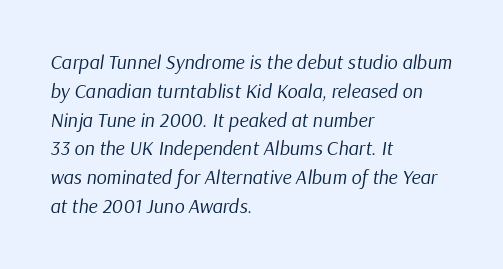
Q: Is the text bold? A: No.
Q: Is the text italic (slanted)? A: Yes, it leans right by about 9 degrees.
Q: Is the text underlined? A: No.
Q: How is the paragraph aligned? A: Left-aligned.
Q: Is the spacing between letters normal or unusually wide? A: Normal.
Q: Is the spacing between lines tight, normal or loose? A: Normal.
